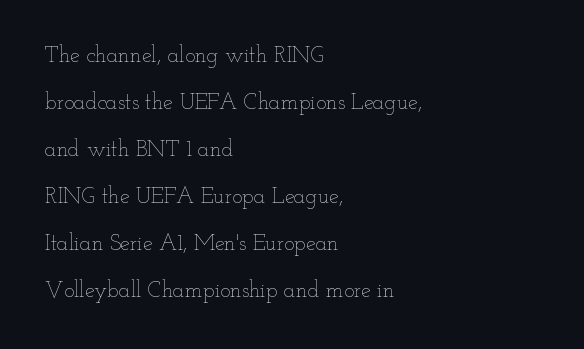
The image shows 22 px text type, upright; set left-aligned, loose line spacing (2.14x), normal letter spacing, not underlined.
